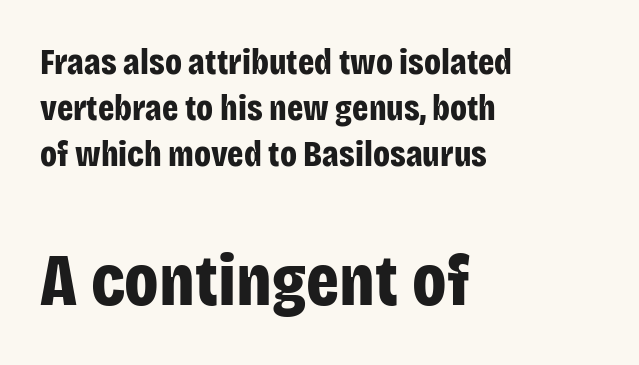
Q: Is the text bold? A: Yes.
Q: Is the text italic (slanted)? A: No, it is upright.
Q: Is the typeface a serif or a sans-serif typeface? A: Sans-serif.
Q: Is the text underlined? A: No.
Q: How is the paragraph aligned? A: Left-aligned.
Q: Is the spacing between letters normal or unusually wide? A: Normal.
Q: Is the spacing between lines tight, normal or loose? A: Normal.
Q: Which block of text is set in a larger size, the first (top) or the second (bottom)? A: The second (bottom) one.
Q: Width (condensed, normal, or wide)? A: Condensed.
Q: Stroke contrast? A: Low.
Q: x-height? A: Large.
Q: Monospaced? A: No.
